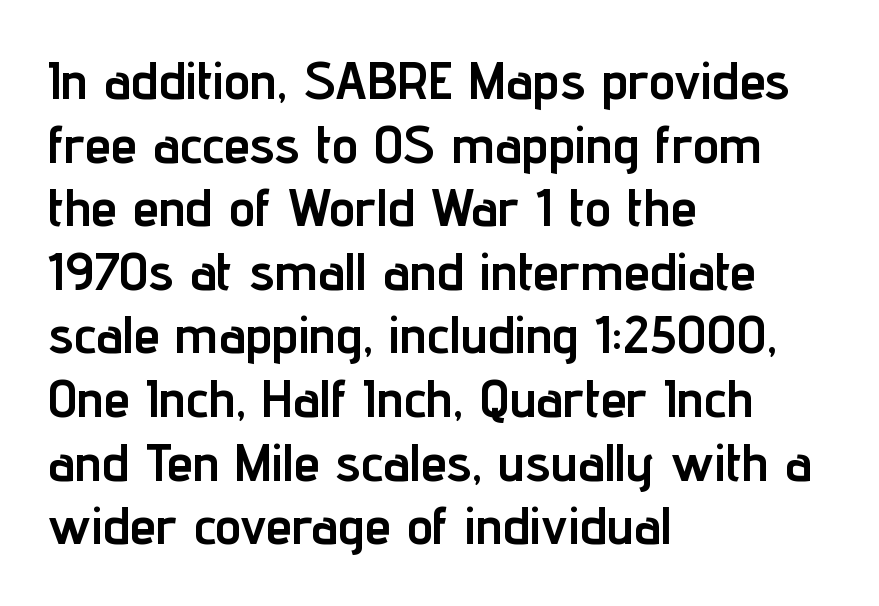
Q: Is the text bold? A: Yes.
Q: Is the text italic (slanted)? A: No, it is upright.
Q: Is the typeface a serif or a sans-serif typeface? A: Sans-serif.
Q: Is the text underlined? A: No.
Q: How is the paragraph aligned? A: Left-aligned.
Q: Is the spacing between letters normal or unusually wide? A: Normal.
Q: Width (condensed, normal, or wide)? A: Condensed.
Q: Stroke contrast? A: Low.
Q: x-height? A: Medium.
Q: Monospaced? A: No.
